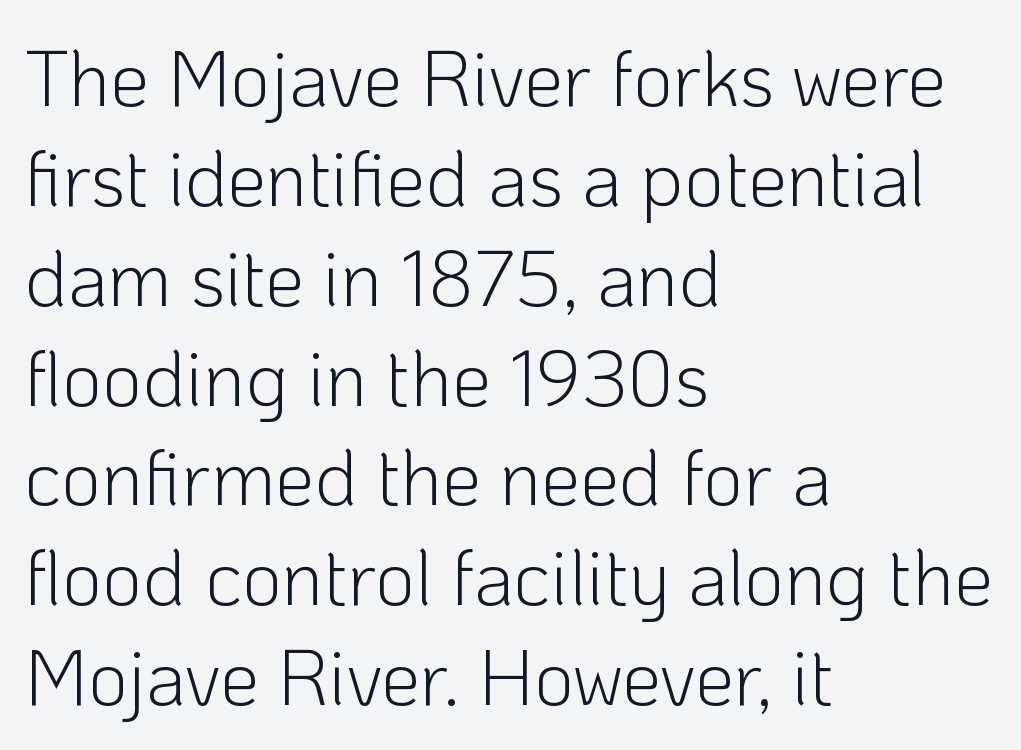
{"serif": "no", "italic": "no", "bold": "no", "weight": "light", "width": "normal", "stroke_contrast": "low", "x_height": "medium", "monospaced": "no", "underline": "no", "align": "left", "line_spacing": "normal", "line_spacing_ratio": 1.28, "letter_spacing": "normal", "letter_spacing_em": 0.0, "glyph_px": 78}
